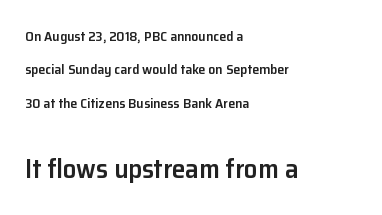
Q: Is the text bold? A: Semi-bold.
Q: Is the text italic (slanted)? A: No, it is upright.
Q: Is the text underlined? A: No.
Q: How is the paragraph aligned? A: Left-aligned.
Q: Is the spacing between letters normal or unusually wide? A: Normal.
Q: Is the spacing between lines tight, normal or loose? A: Loose.
Q: Which block of text is set in a larger size, the first (top) or the second (bottom)? A: The second (bottom) one.
